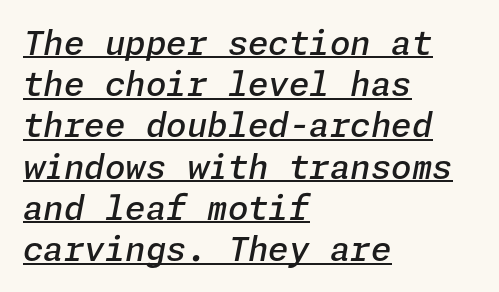
Q: Is the text bold? A: Semi-bold.
Q: Is the text italic (slanted)? A: Yes, it leans right by about 11 degrees.
Q: Is the text underlined? A: Yes.
Q: How is the paragraph aligned? A: Left-aligned.
Q: Is the spacing between letters normal or unusually wide? A: Normal.
Q: Is the spacing between lines tight, normal or loose? A: Normal.
Q: Width (condensed, normal, or wide)? A: Normal.
Q: Stroke contrast? A: Low.
Q: x-height? A: Medium.
